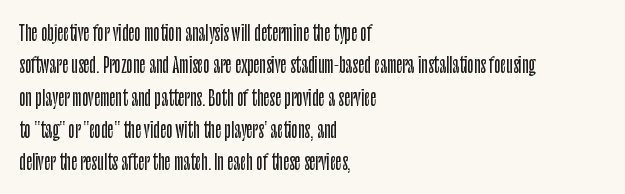
{"italic": "no", "underline": "no", "align": "left", "line_spacing": "normal", "line_spacing_ratio": 1.54, "letter_spacing": "normal", "letter_spacing_em": 0.0, "glyph_px": 21}
